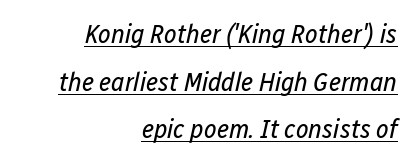
{"italic": "yes", "lean": "right", "slant_degrees": 12, "bold": "no", "underline": "yes", "align": "right", "line_spacing_ratio": 1.76, "letter_spacing": "normal", "letter_spacing_em": 0.0, "glyph_px": 27}
